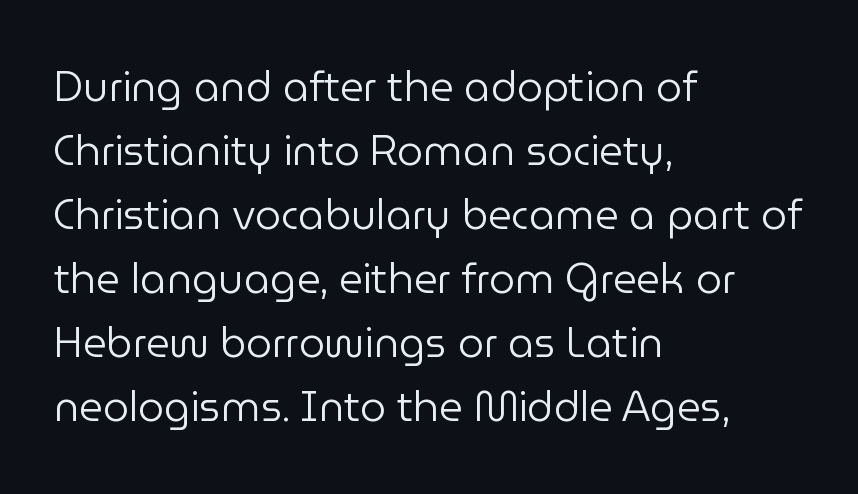
A typesetter would call this leading conventional body-copy spacing. Is the stroke heavy? The answer is a plain regular-or-lighter. Typographically, this falls in the sans-serif category. The passage shown is typed in a proportional face where columns would drift. Alignment: flush left.
